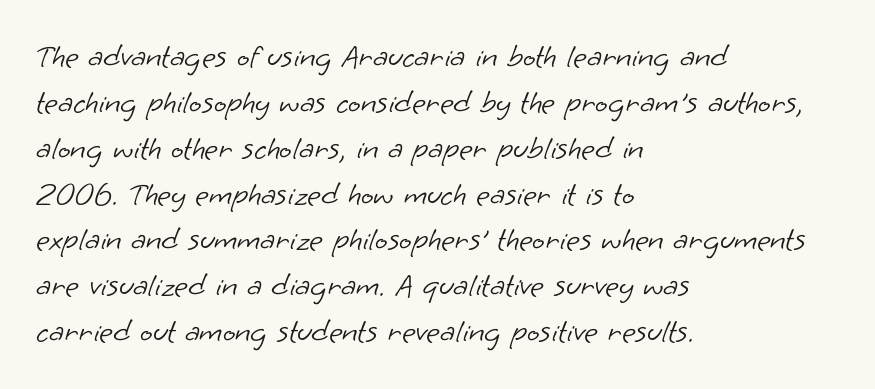
No heavy texture on the line: the type isn't bold. Line spacing here is normal. Each letter keeps its own natural width here, so spacing adapts to shape. Regarding serifs, this sample does without them.
